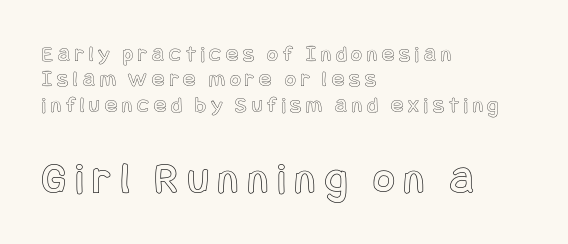
{"italic": "no", "width": "condensed", "x_height": "large", "underline": "no", "align": "left", "line_spacing": "tight", "line_spacing_ratio": 1.1, "letter_spacing": "wide", "letter_spacing_em": 0.22, "larger_block": "second", "size_ratio": 2.0, "glyph_px": 46}
